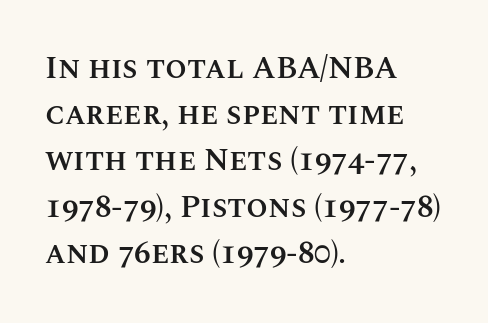
{"italic": "no", "bold": "semi", "weight": "semibold", "width": "normal", "stroke_contrast": "medium", "x_height": "large", "monospaced": "no", "underline": "no", "align": "left", "line_spacing": "normal", "line_spacing_ratio": 1.49, "letter_spacing": "normal", "letter_spacing_em": 0.0, "glyph_px": 31}
